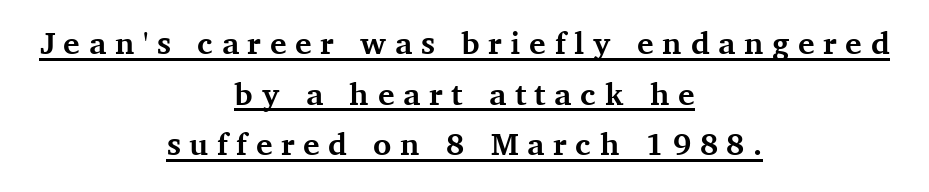
Compared with typical body copy, the letter spacing here is much looser. Students, observe the line beneath the letters — that is underlining. Does the copy run flush right? No — it is centered line by line. Each new line begins a customary step beneath the previous one.
